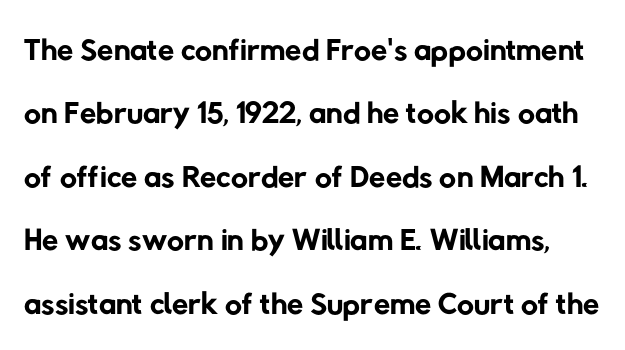
The image shows 47 px regular-weight sans-serif type; set normal line spacing (1.35x), normal letter spacing, not underlined; low stroke contrast and a medium x-height.
